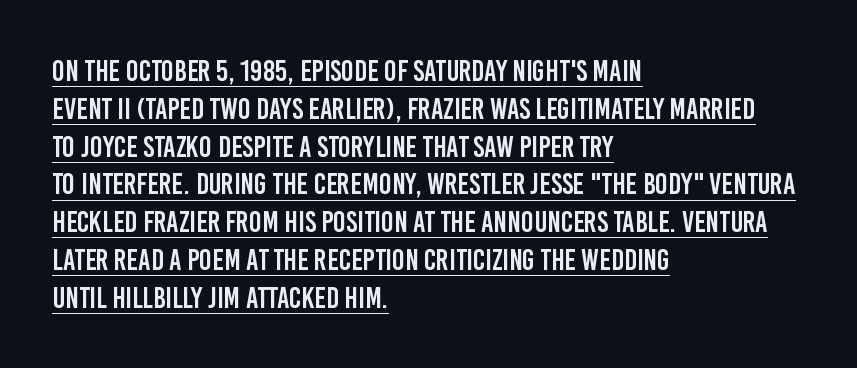
The image shows 30 px condensed sans-serif type, upright; set left-aligned, normal line spacing (1.26x), normal letter spacing, underlined; low stroke contrast and a large x-height.
